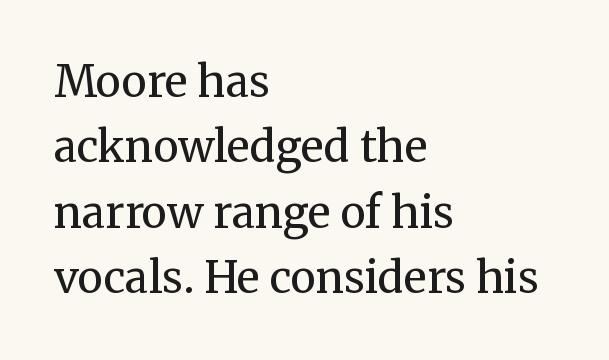
{"serif": "yes", "italic": "no", "bold": "no", "weight": "regular", "width": "normal", "stroke_contrast": "medium", "x_height": "medium", "monospaced": "no", "underline": "no", "align": "left", "line_spacing": "normal", "line_spacing_ratio": 1.52, "letter_spacing": "normal", "letter_spacing_em": 0.0, "glyph_px": 43}
